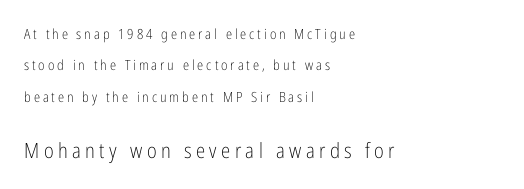
The paragraph has a hard left edge and a soft right edge. Words float on clear page, feet unadorned. No extra ink here — the face is not bold. These lines stand farther apart than default settings would place them. A typesetter would mark this as roman, not italic. Of the two passages, the one underneath uses the larger point size.
